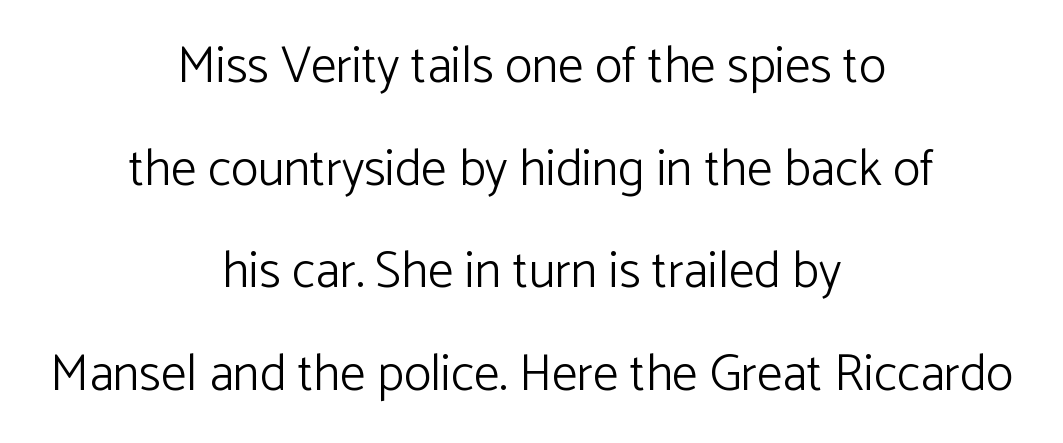
Character widths vary here, with narrow letters taking less room than wide ones. Horizontal bands of white between lines are thick stripes. Grotesque or geometric, the face here clearly has no serifs. Short and long lines alike share a common midpoint.
